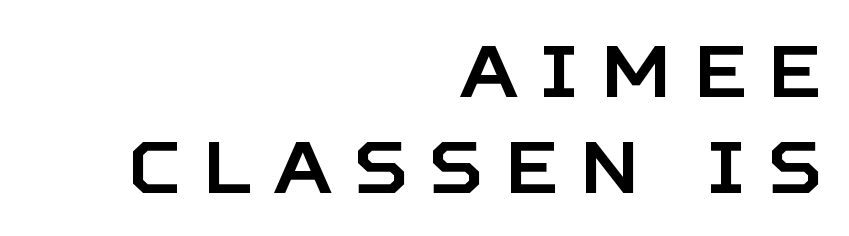
{"serif": "no", "italic": "no", "width": "normal", "stroke_contrast": "low", "x_height": "large", "monospaced": "no", "underline": "no", "align": "right", "line_spacing": "normal", "line_spacing_ratio": 1.33, "letter_spacing": "wide", "letter_spacing_em": 0.31, "glyph_px": 72}
